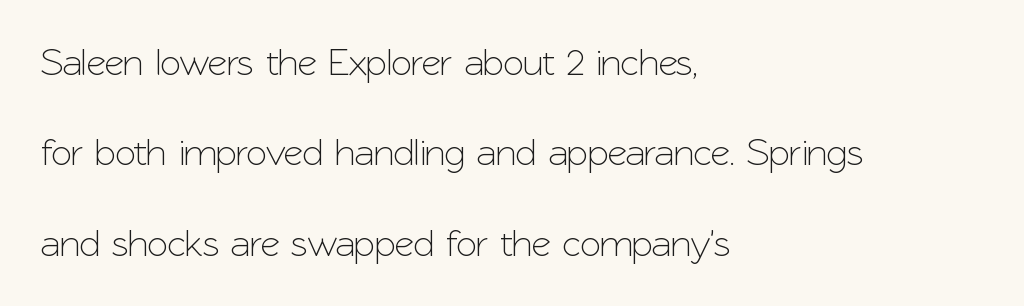
Q: Is the text italic (slanted)? A: No, it is upright.
Q: Is the typeface a serif or a sans-serif typeface? A: Sans-serif.
Q: Is the text underlined? A: No.
Q: How is the paragraph aligned? A: Left-aligned.
Q: Is the spacing between letters normal or unusually wide? A: Normal.
Q: Is the spacing between lines tight, normal or loose? A: Loose.
Q: Width (condensed, normal, or wide)? A: Normal.
Q: Stroke contrast? A: Low.
Q: x-height? A: Medium.
Q: Monospaced? A: No.
